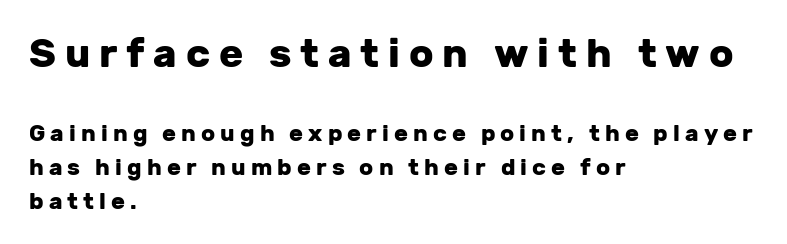
{"serif": "no", "italic": "no", "bold": "yes", "weight": "heavy", "width": "normal", "stroke_contrast": "low", "x_height": "medium", "monospaced": "no", "underline": "no", "align": "left", "line_spacing": "normal", "line_spacing_ratio": 1.46, "letter_spacing": "wide", "letter_spacing_em": 0.22, "larger_block": "first", "size_ratio": 1.74, "glyph_px": 40}
